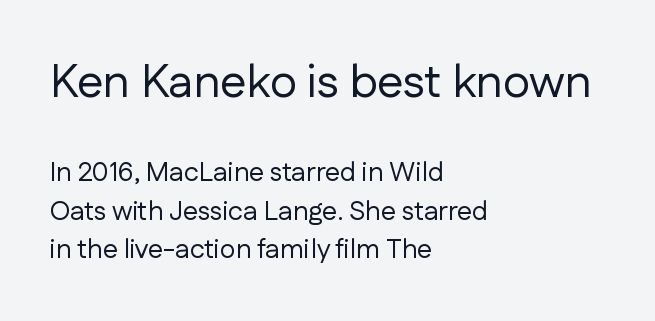
The image shows 47 px regular-weight sans-serif type, upright; set left-aligned, normal line spacing (1.42x), normal letter spacing, not underlined; the first (top) block is 1.74x larger; low stroke contrast and a medium x-height.
